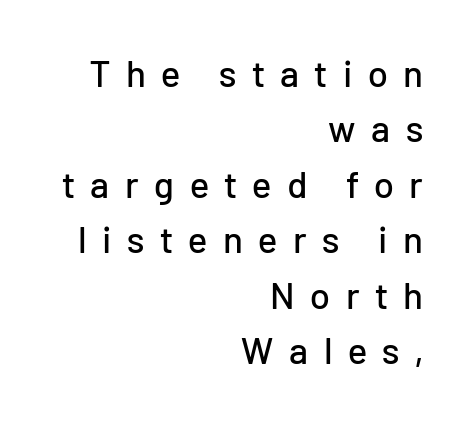
Character widths vary here, with narrow letters taking less room than wide ones. Letter spacing: wide. Look at the bottom of the vertical strokes: they stop flat, with no serifs. Regular leading. The letters stand upright; this is a roman face.
